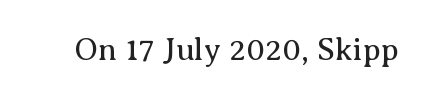
Has an underline been added? It has not. This sample has the flowing, uneven cadence of proportional lettering. No italicization has been applied; the sample stays upright. Serif or sans? Serif — the stroke terminals have little feet. Ink coverage per letter is moderate at most. How are the letters spaced? Ordinarily, with no added tracking.
